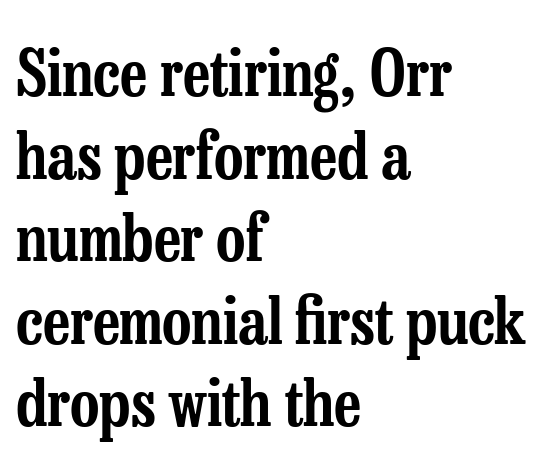
{"serif": "yes", "italic": "no", "width": "condensed", "stroke_contrast": "low", "x_height": "medium", "monospaced": "no", "underline": "no", "align": "left", "line_spacing": "normal", "line_spacing_ratio": 1.29, "letter_spacing": "normal", "letter_spacing_em": 0.0, "glyph_px": 64}
